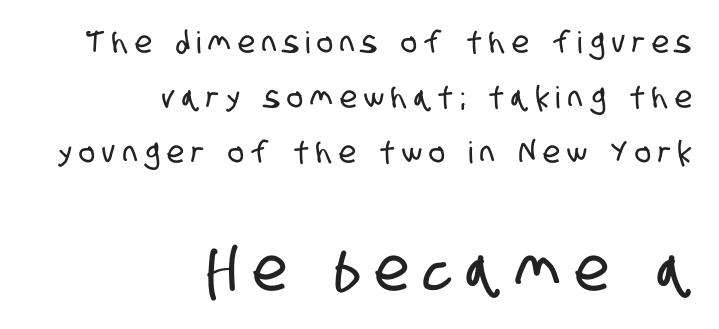
Type style note: lacks serifs. Alignment: flush right. The face used here appears at its bigger size in the lower chunk. Descenders hang freely into open space. What stands out about the letter spacing? Its width — letters are far apart. This sample has the flowing, uneven cadence of proportional lettering.
